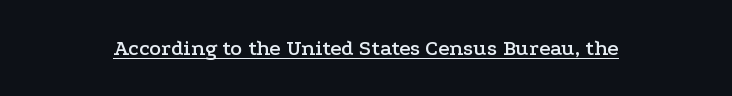
The image shows 22 px text type, upright; set normal letter spacing, underlined.
